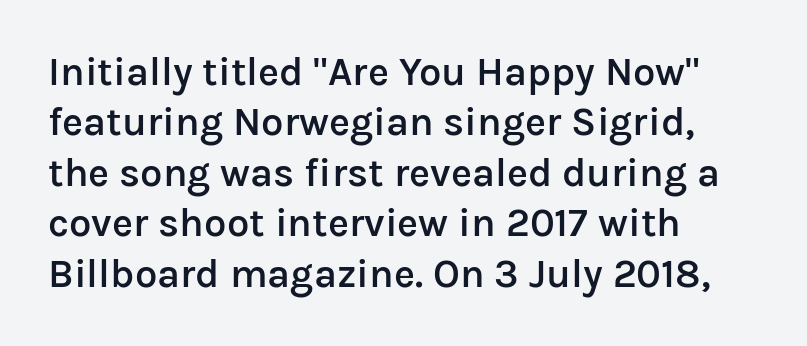
Q: Is the text bold? A: Semi-bold.
Q: Is the text italic (slanted)? A: No, it is upright.
Q: Is the typeface a serif or a sans-serif typeface? A: Sans-serif.
Q: Is the text underlined? A: No.
Q: How is the paragraph aligned? A: Left-aligned.
Q: Is the spacing between letters normal or unusually wide? A: Normal.
Q: Is the spacing between lines tight, normal or loose? A: Normal.
Q: Width (condensed, normal, or wide)? A: Normal.
Q: Stroke contrast? A: Low.
Q: x-height? A: Medium.
Q: Monospaced? A: No.
